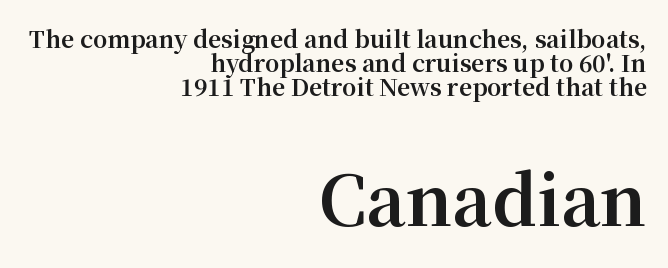
Q: Is the text bold? A: Yes.
Q: Is the text italic (slanted)? A: No, it is upright.
Q: Is the typeface a serif or a sans-serif typeface? A: Serif.
Q: Is the text underlined? A: No.
Q: How is the paragraph aligned? A: Right-aligned.
Q: Is the spacing between letters normal or unusually wide? A: Normal.
Q: Is the spacing between lines tight, normal or loose? A: Tight.
Q: Which block of text is set in a larger size, the first (top) or the second (bottom)? A: The second (bottom) one.
Q: Width (condensed, normal, or wide)? A: Normal.
Q: Stroke contrast? A: Medium.
Q: x-height? A: Medium.
Q: Monospaced? A: No.
